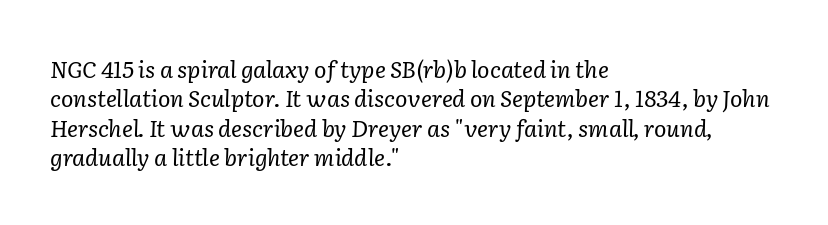
{"italic": "yes", "lean": "right", "slant_degrees": 2, "bold": "no", "underline": "no", "align": "left", "line_spacing": "normal", "line_spacing_ratio": 1.28, "letter_spacing": "normal", "letter_spacing_em": 0.0, "glyph_px": 23}
